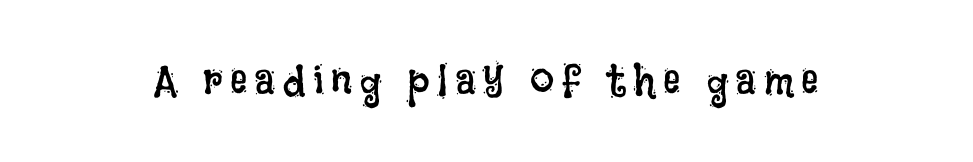
Q: Is the text bold? A: No.
Q: Is the text italic (slanted)? A: No, it is upright.
Q: Is the text underlined? A: No.
Q: Width (condensed, normal, or wide)? A: Condensed.
Q: Stroke contrast? A: Low.
Q: x-height? A: Large.
Q: Monospaced? A: No.
